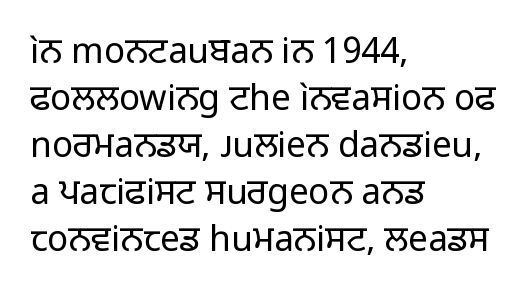
Q: Is the text bold? A: No.
Q: Is the text italic (slanted)? A: No, it is upright.
Q: Is the typeface a serif or a sans-serif typeface? A: Sans-serif.
Q: Is the text underlined? A: No.
Q: How is the paragraph aligned? A: Left-aligned.
Q: Is the spacing between letters normal or unusually wide? A: Normal.
Q: Is the spacing between lines tight, normal or loose? A: Normal.
Q: Width (condensed, normal, or wide)? A: Normal.
Q: Stroke contrast? A: Low.
Q: x-height? A: Medium.
Q: Monospaced? A: No.
